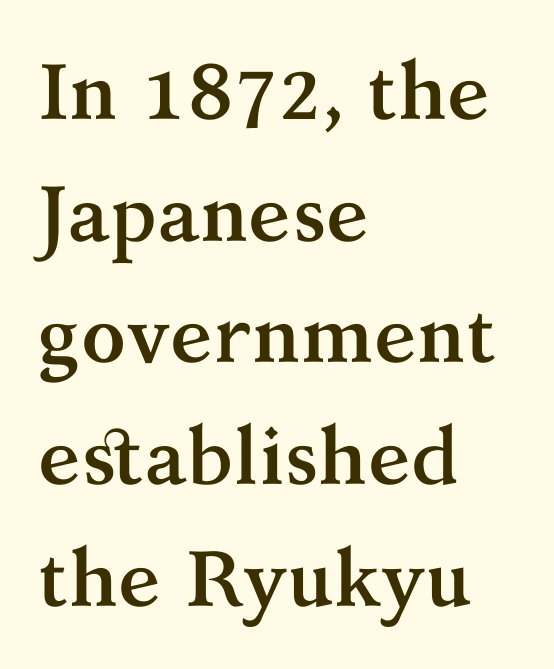
Q: Is the text bold? A: Yes.
Q: Is the text italic (slanted)? A: No, it is upright.
Q: Is the typeface a serif or a sans-serif typeface? A: Serif.
Q: Is the text underlined? A: No.
Q: How is the paragraph aligned? A: Left-aligned.
Q: Is the spacing between letters normal or unusually wide? A: Normal.
Q: Is the spacing between lines tight, normal or loose? A: Normal.
Q: Width (condensed, normal, or wide)? A: Normal.
Q: Stroke contrast? A: Medium.
Q: x-height? A: Medium.
Q: Monospaced? A: No.
